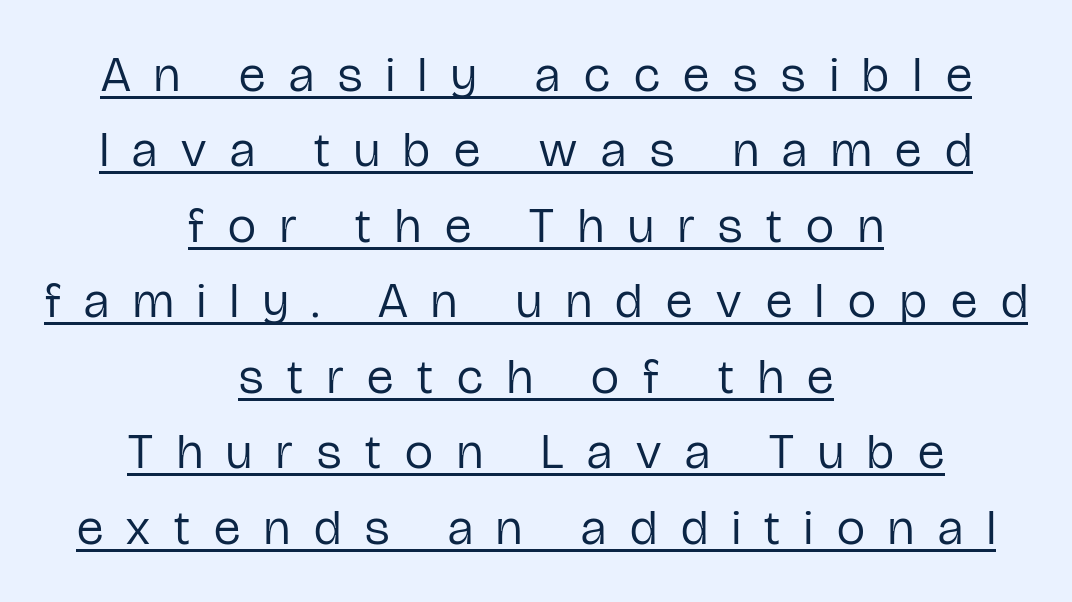
Leading matches the norm, producing a regular column. Glyph-to-glyph distance is far greater than everyday printed text. The setting favours the middle, as headings and verse often do. Think standard paragraph weight, or any step lighter than that. Varying glyph widths throughout — classic text-font behaviour. Does the lettering tilt? It doesn't — this is upright.
